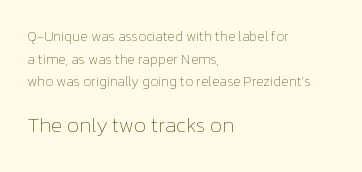
The tracking reads as untouched default to a designer's eye. The typeface has the unassuming heft of standard copy or less. Plain, unruled lines of type. The typography opts for an upright posture over an oblique one. These lines are set flush left with a ragged right edge. The emphasis by scale lands on block number two, below.
